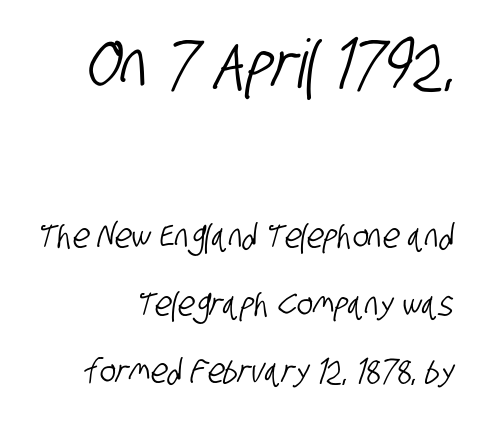
{"serif": "no", "width": "condensed", "stroke_contrast": "low", "x_height": "large", "monospaced": "no", "underline": "no", "align": "right", "line_spacing": "loose", "line_spacing_ratio": 1.99, "letter_spacing": "normal", "letter_spacing_em": 0.0, "larger_block": "first", "size_ratio": 1.97, "glyph_px": 67}
